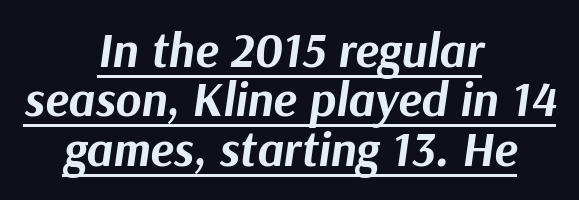
The image shows 49 px bold type, italic (leaning right); set centered, tight line spacing (1.01x), normal letter spacing, underlined; medium stroke contrast and a medium x-height.
